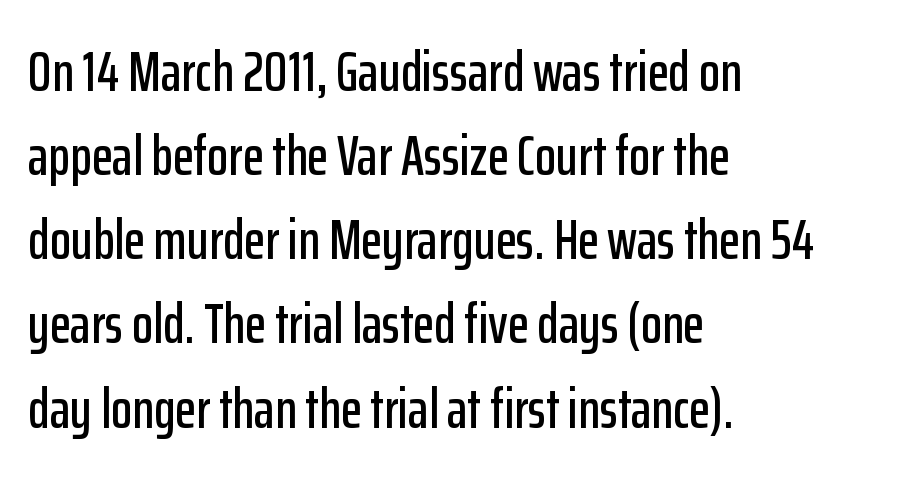
Q: Is the text italic (slanted)? A: No, it is upright.
Q: Is the typeface a serif or a sans-serif typeface? A: Sans-serif.
Q: Is the text underlined? A: No.
Q: How is the paragraph aligned? A: Left-aligned.
Q: Is the spacing between letters normal or unusually wide? A: Normal.
Q: Is the spacing between lines tight, normal or loose? A: Normal.
Q: Width (condensed, normal, or wide)? A: Condensed.
Q: Stroke contrast? A: Low.
Q: x-height? A: Medium.
Q: Monospaced? A: No.
